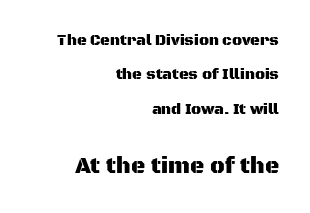
Typesetter's note — lower block bumped up in size, upper block left smaller. These lines stand farther apart than default settings would place them. How are the letters spaced? Ordinarily, with no added tracking. Visually the block forms a straight wall on the right and a jagged coastline on the left.
